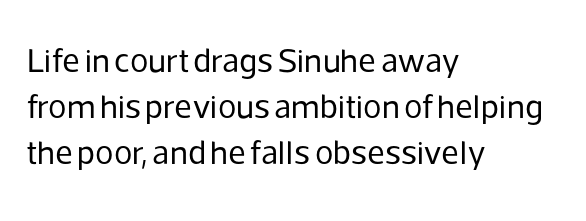
Underline: absent. A roman cut, with each character standing at attention. Compared with typical body copy, the letter spacing here is the same. Notice how descenders clear the ascenders below comfortably — that's standard leading. Each line starts at the same left margin while the right side varies.
